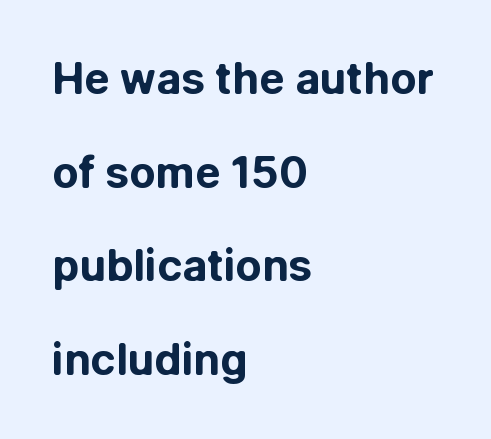
Widely set lines give the paragraph a tall, airy silhouette. You could not count columns in this text — the font is proportionally spaced. The strip under each line holds only bare page. Posture: straight, roman, zero tilt. Strong, thick strokes mark this as bold type. In terms of letterform style, serifs are entirely absent.
